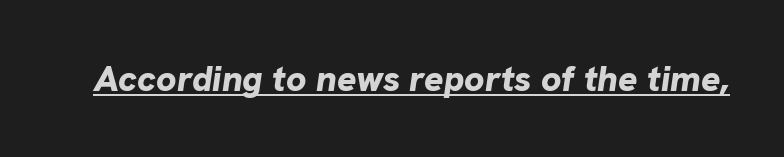
Each letter keeps its own natural width here, so spacing adapts to shape. The type is set solid horizontally, with unmodified tracking. There's an unmistakable incline to the writing here. Weight: bold.
